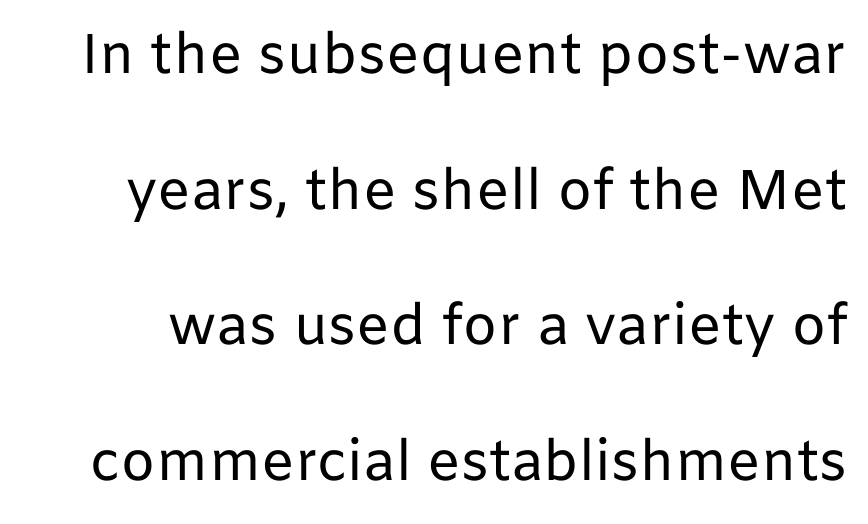
{"serif": "no", "italic": "no", "bold": "no", "weight": "regular", "width": "normal", "stroke_contrast": "low", "x_height": "medium", "monospaced": "no", "underline": "no", "line_spacing": "loose", "line_spacing_ratio": 2.42, "letter_spacing": "normal", "letter_spacing_em": 0.0, "glyph_px": 56}
